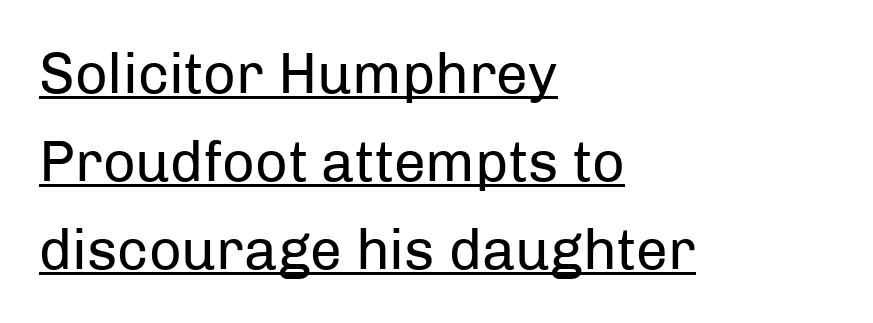
The image shows 57 px regular-weight sans-serif type, upright; set left-aligned, normal line spacing (1.54x), normal letter spacing, underlined; low stroke contrast and a medium x-height.
